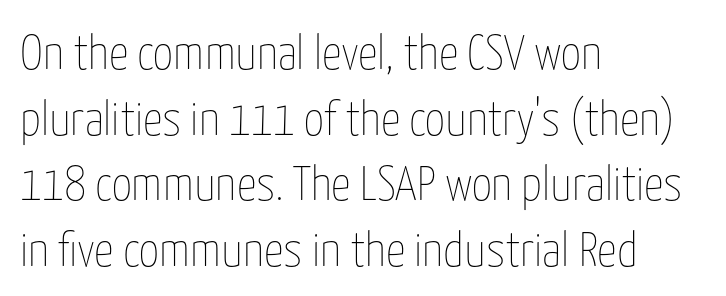
The image shows 49 px thin, condensed type, upright; set left-aligned, normal line spacing (1.34x), normal letter spacing, not underlined; low stroke contrast and a medium x-height.
